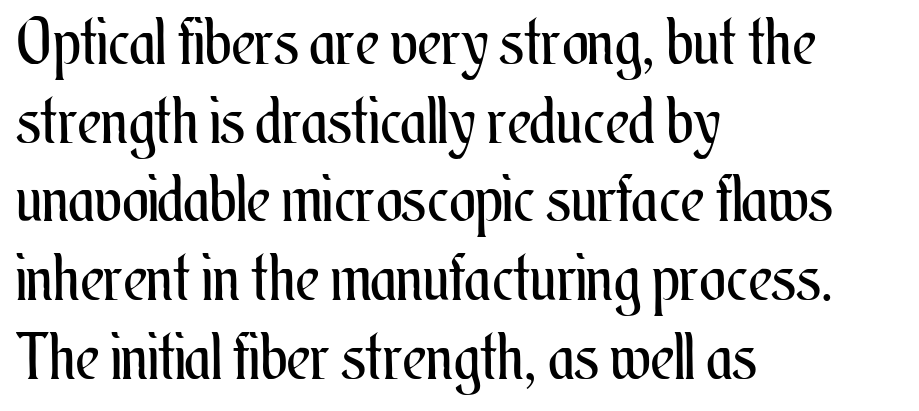
{"italic": "no", "bold": "no", "weight": "regular", "width": "condensed", "stroke_contrast": "medium", "x_height": "small", "monospaced": "no", "underline": "no", "align": "left", "line_spacing": "normal", "line_spacing_ratio": 1.25, "letter_spacing": "normal", "letter_spacing_em": 0.0, "glyph_px": 63}
